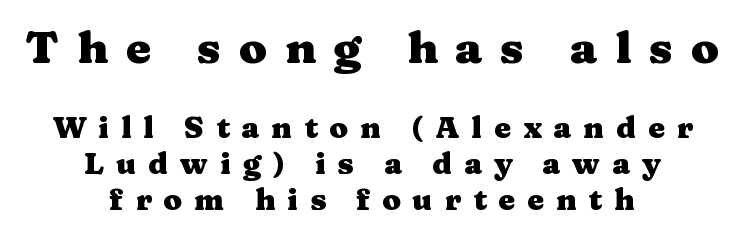
Q: Is the text bold? A: Yes.
Q: Is the text italic (slanted)? A: No, it is upright.
Q: Is the typeface a serif or a sans-serif typeface? A: Serif.
Q: Is the text underlined? A: No.
Q: How is the paragraph aligned? A: Centered.
Q: Is the spacing between letters normal or unusually wide? A: Unusually wide.
Q: Which block of text is set in a larger size, the first (top) or the second (bottom)? A: The first (top) one.
Q: Width (condensed, normal, or wide)? A: Wide.
Q: Stroke contrast? A: Medium.
Q: x-height? A: Medium.
Q: Monospaced? A: No.
